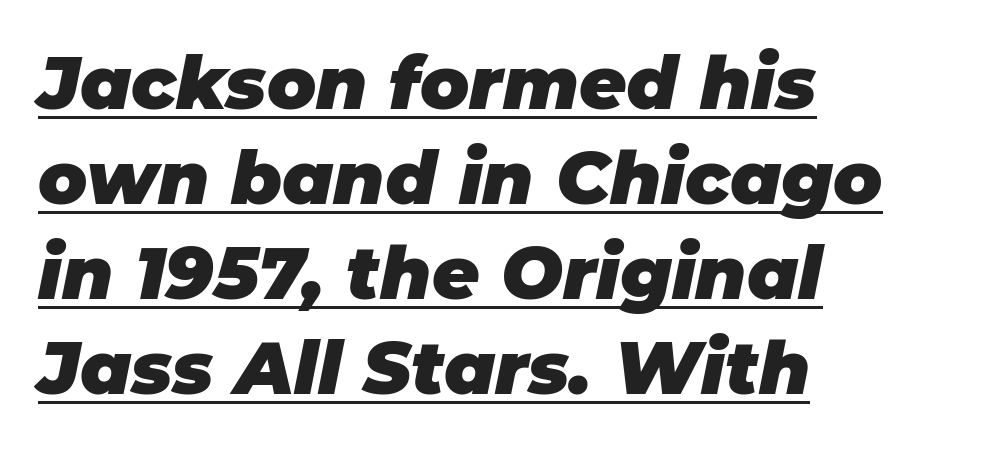
The image shows 73 px heavy type, italic (leaning right); set left-aligned, normal line spacing (1.3x), normal letter spacing, underlined; low stroke contrast and a large x-height.
